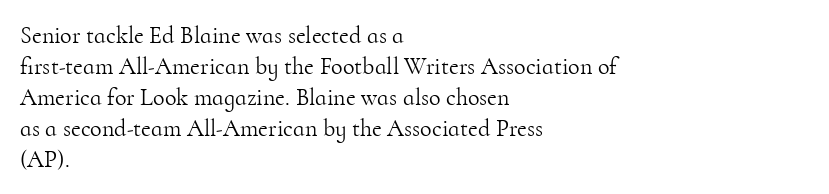
{"italic": "no", "bold": "no", "underline": "no", "align": "left", "line_spacing": "normal", "line_spacing_ratio": 1.29, "letter_spacing": "normal", "letter_spacing_em": 0.0, "glyph_px": 24}
